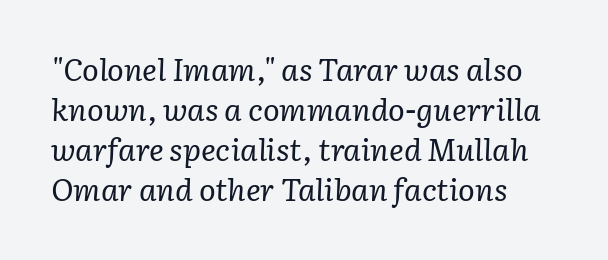
{"serif": "yes", "italic": "yes", "lean": "right", "slant_degrees": 3, "bold": "no", "weight": "regular", "width": "normal", "stroke_contrast": "low", "x_height": "medium", "monospaced": "no", "underline": "no", "line_spacing": "normal", "line_spacing_ratio": 1.29, "letter_spacing": "normal", "letter_spacing_em": 0.0, "glyph_px": 31}
